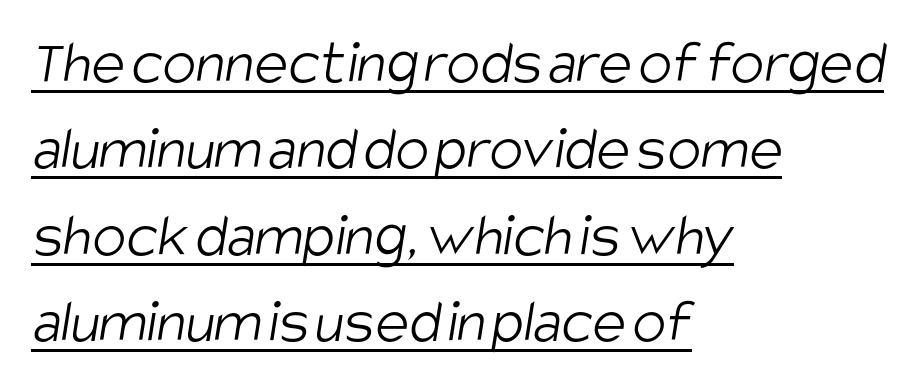
Q: Is the text bold? A: No.
Q: Is the typeface a serif or a sans-serif typeface? A: Sans-serif.
Q: Is the text underlined? A: Yes.
Q: How is the paragraph aligned? A: Left-aligned.
Q: Is the spacing between letters normal or unusually wide? A: Normal.
Q: Is the spacing between lines tight, normal or loose? A: Normal.
Q: Width (condensed, normal, or wide)? A: Condensed.
Q: Stroke contrast? A: Low.
Q: x-height? A: Large.
Q: Monospaced? A: No.
